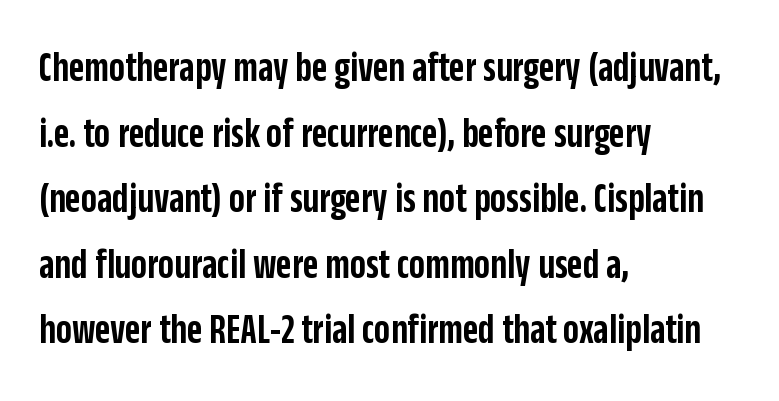
Horizontal bands of white between lines are of average thickness. The rendering uses natural spacing where letterforms have individual widths. The rendering shows plain stroke endings on the letterforms — a sans-serif design. These lines were composed using upright roman letters. Where is the straight margin? On the left.
